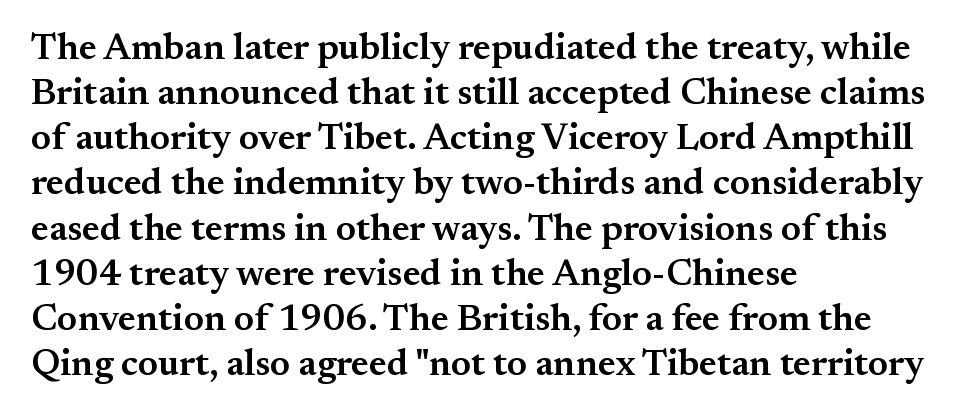
{"serif": "yes", "italic": "no", "bold": "semi", "weight": "semibold", "width": "normal", "stroke_contrast": "medium", "x_height": "small", "monospaced": "no", "underline": "no", "align": "left", "line_spacing_ratio": 1.22, "letter_spacing": "normal", "letter_spacing_em": 0.0, "glyph_px": 37}
